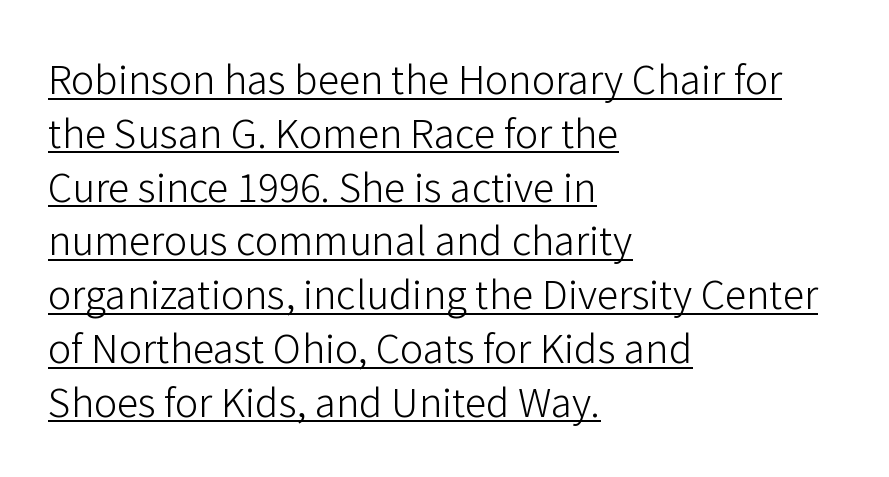
{"serif": "no", "italic": "no", "bold": "no", "weight": "light", "width": "normal", "stroke_contrast": "low", "x_height": "medium", "monospaced": "no", "underline": "yes", "align": "left", "line_spacing": "normal", "line_spacing_ratio": 1.38, "letter_spacing": "normal", "letter_spacing_em": 0.0, "glyph_px": 39}
